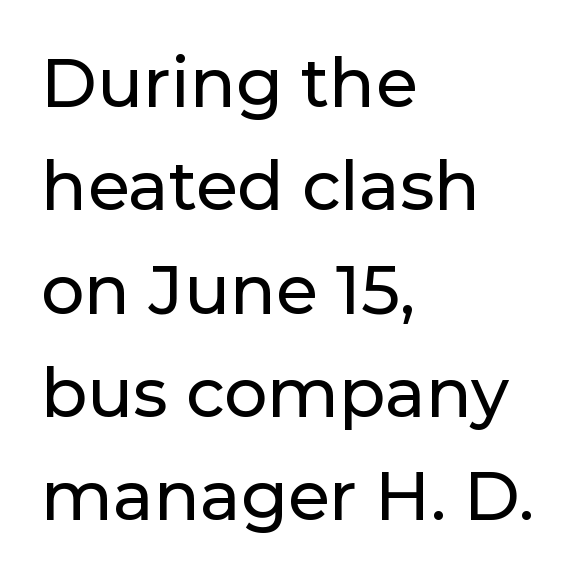
The image shows 68 px sans-serif type, upright; set left-aligned, normal line spacing (1.52x), normal letter spacing, not underlined; low stroke contrast and a medium x-height.
